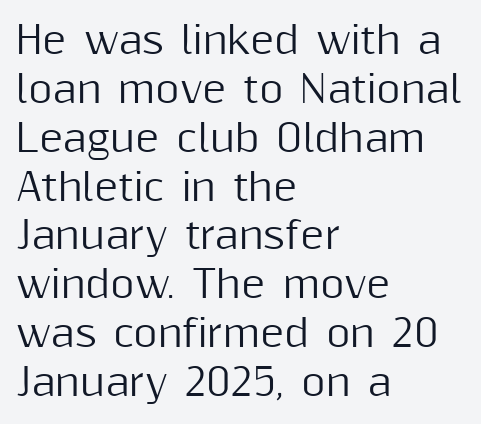
Q: Is the text italic (slanted)? A: No, it is upright.
Q: Is the typeface a serif or a sans-serif typeface? A: Sans-serif.
Q: Is the text underlined? A: No.
Q: How is the paragraph aligned? A: Left-aligned.
Q: Is the spacing between letters normal or unusually wide? A: Normal.
Q: Is the spacing between lines tight, normal or loose? A: Normal.
Q: Width (condensed, normal, or wide)? A: Normal.
Q: Stroke contrast? A: Medium.
Q: x-height? A: Medium.
Q: Monospaced? A: No.
